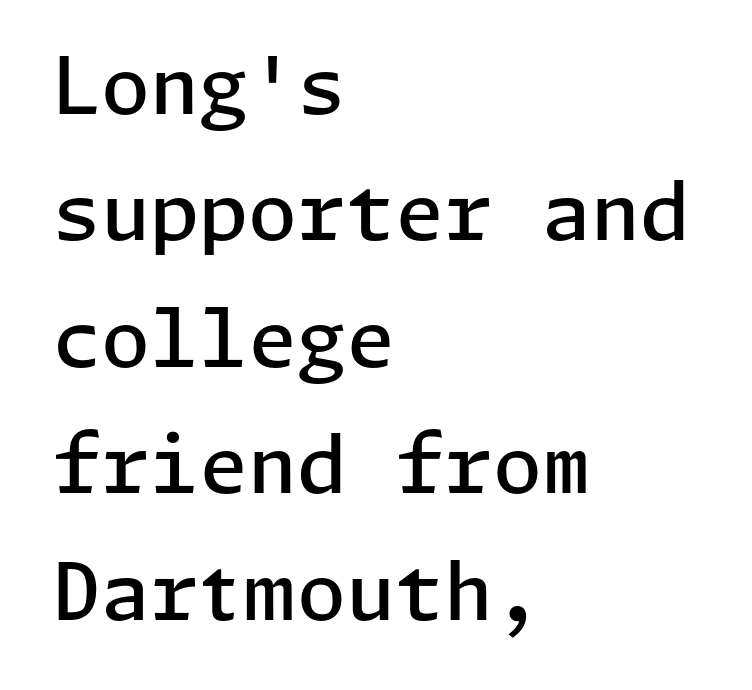
{"serif": "no", "italic": "no", "bold": "semi", "weight": "semibold", "width": "normal", "stroke_contrast": "low", "x_height": "medium", "underline": "no", "align": "left", "line_spacing": "normal", "line_spacing_ratio": 1.6, "letter_spacing": "normal", "letter_spacing_em": 0.0, "glyph_px": 79}
